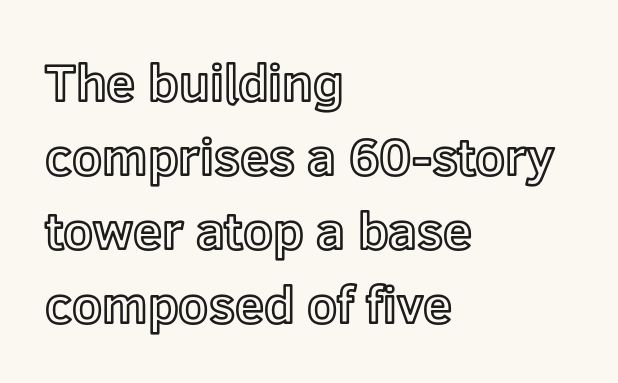
The image shows 52 px text type, upright; set left-aligned, normal line spacing (1.42x), normal letter spacing, not underlined; a medium x-height.
